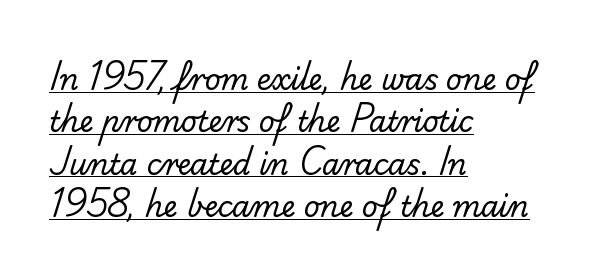
How are the letters spaced? Ordinarily, with no added tracking. A typesetter would call this leading conventional body-copy spacing. Has an underline been added? It has. The passage shown is not bold in any degree. This rendering uses left alignment, leaving the right contour irregular.
